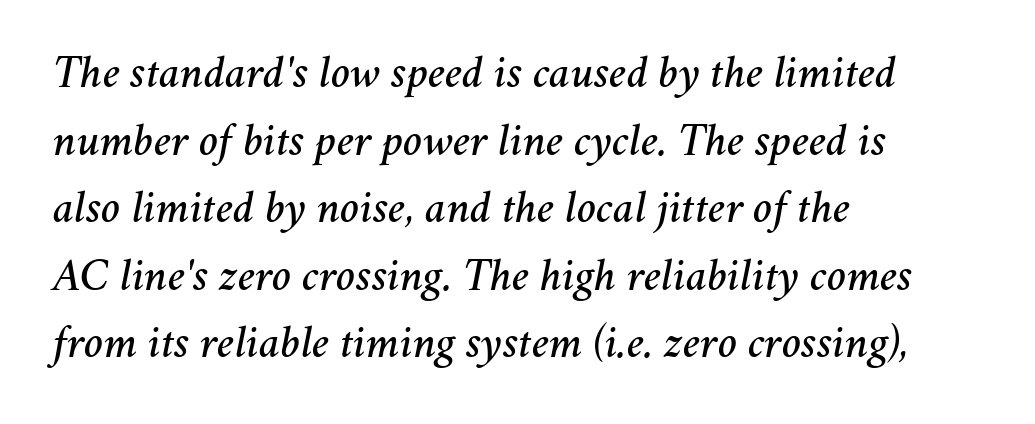
The passage shown is typed in a proportional face where columns would drift. The type is set solid horizontally, with unmodified tracking. The lines sit at an ordinary, default distance from one another. Casual observation: everything's shoved over to the left. In terms of posture, this sample is oblique. No word sits above an underline.
